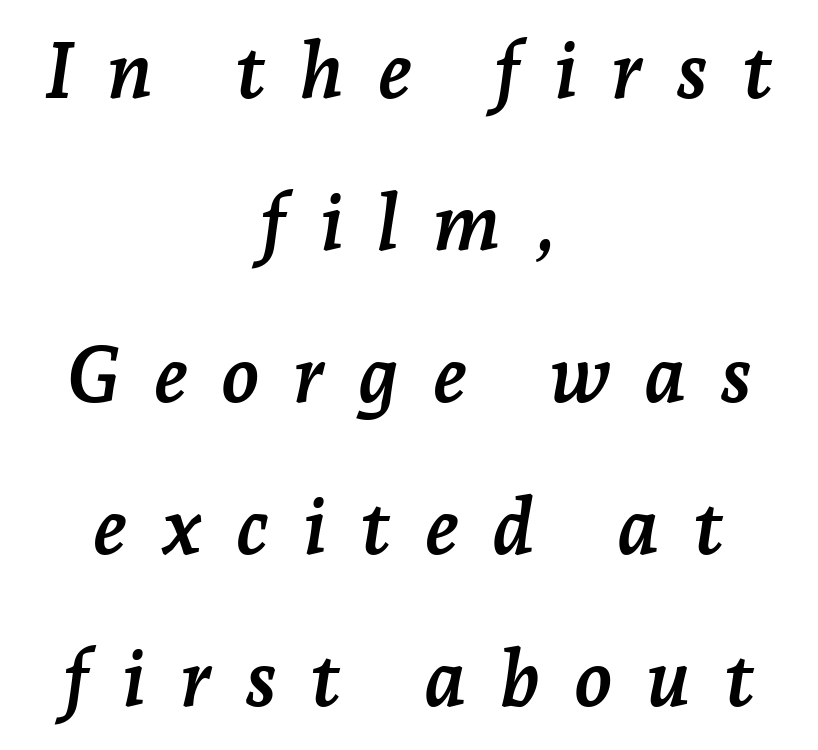
The image shows 78 px semibold serif type, italic (leaning right); set centered, loose line spacing (1.95x), unusually wide letter spacing (+0.43 em), not underlined; low stroke contrast and a medium x-height.
